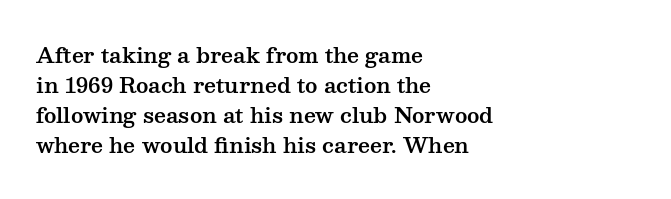
The gaps between neighbouring characters are ordinary and unremarkable. This rendering uses left alignment, leaving the right contour irregular. Horizontal bands of white between lines are of average thickness. The strip under each line holds only bare page. It's the straight-up-and-down kind of type.
